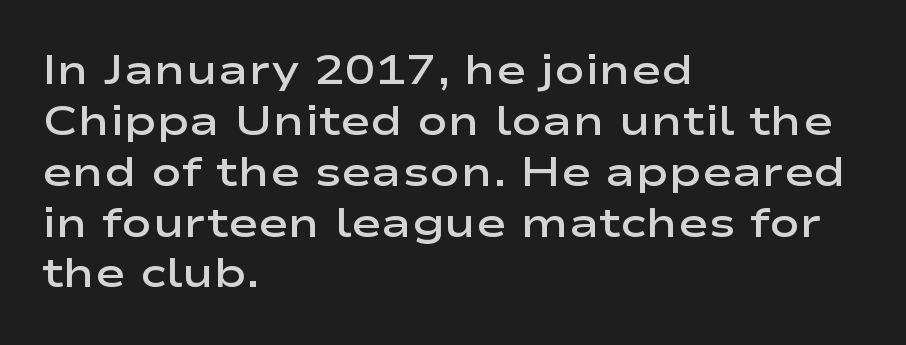
Each line starts at the same left margin while the right side varies. Do the letters lean? They stand straight. Just letters on the line, the space beneath them empty. What stands out about the letter spacing? Nothing — it is the standard amount. Note the varied advance widths — an 'i' is clearly narrower than an 'm'.
